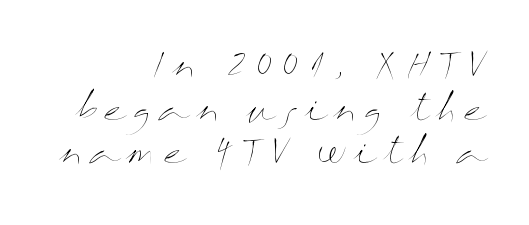
{"bold": "no", "weight": "thin", "width": "wide", "stroke_contrast": "medium", "x_height": "medium", "monospaced": "no", "underline": "no", "align": "right", "line_spacing": "normal", "line_spacing_ratio": 1.28, "letter_spacing": "wide", "letter_spacing_em": 0.21, "glyph_px": 34}
